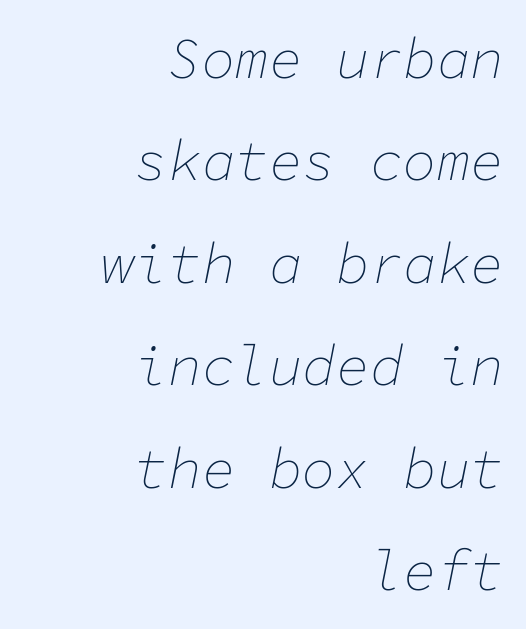
This rendering leaves character spacing at its baseline value. Monospaced: the letters line up in strict vertical columns. Does the copy run flush right? Yes — the right margin is perfectly even. The axis of the letterforms is tilted away from vertical. The gap between lines stays unmarked. The characters are drawn with everyday or finer stroke widths.
